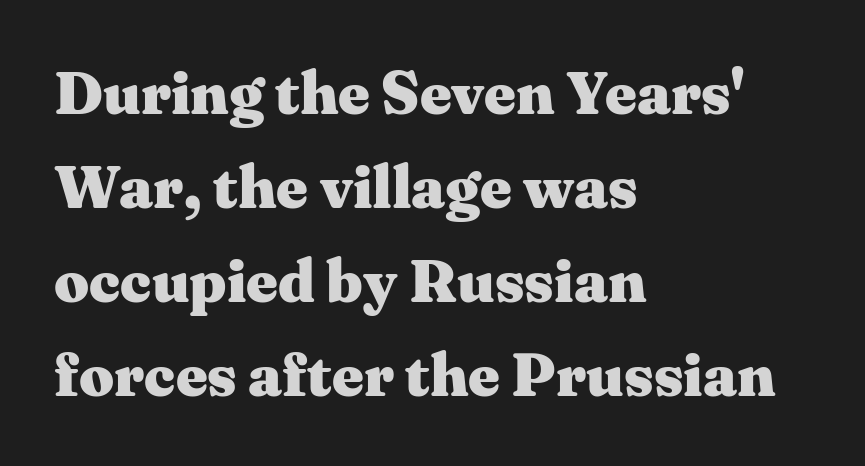
Evenly set lines give the paragraph a standard silhouette. This sample has the flowing, uneven cadence of proportional lettering. Nope, not italic — everything's standing straight. The compositor pushed each line to the left boundary. The glyphs in this specimen are seriffed. Plenty of ink on the page — the face is bold.
